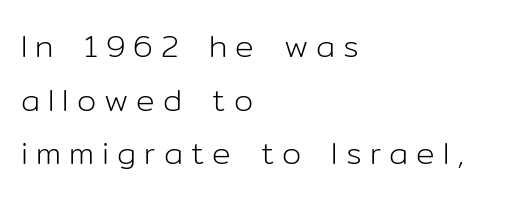
Q: Is the text bold? A: No.
Q: Is the text italic (slanted)? A: No, it is upright.
Q: Is the typeface a serif or a sans-serif typeface? A: Sans-serif.
Q: Is the text underlined? A: No.
Q: How is the paragraph aligned? A: Left-aligned.
Q: Is the spacing between letters normal or unusually wide? A: Unusually wide.
Q: Width (condensed, normal, or wide)? A: Normal.
Q: Stroke contrast? A: Low.
Q: x-height? A: Medium.
Q: Monospaced? A: No.
